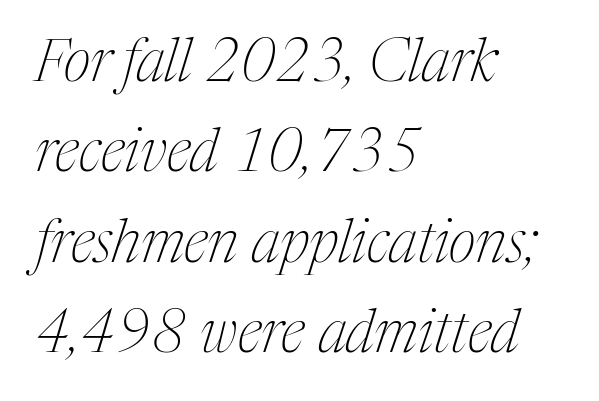
{"serif": "yes", "italic": "yes", "lean": "right", "slant_degrees": 17, "bold": "no", "weight": "thin", "width": "condensed", "stroke_contrast": "medium", "x_height": "medium", "monospaced": "no", "underline": "no", "align": "left", "line_spacing": "normal", "line_spacing_ratio": 1.53, "letter_spacing": "normal", "letter_spacing_em": 0.0, "glyph_px": 59}
